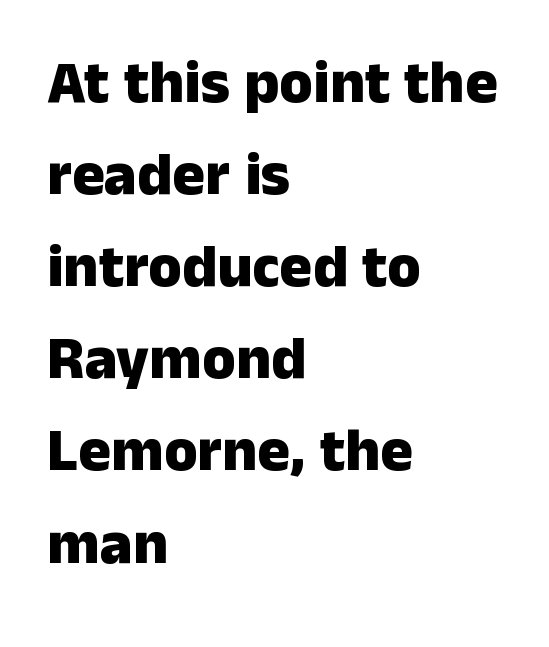
The image shows 61 px heavy sans-serif type, upright; set left-aligned, normal line spacing (1.51x), normal letter spacing, not underlined; low stroke contrast and a medium x-height.
